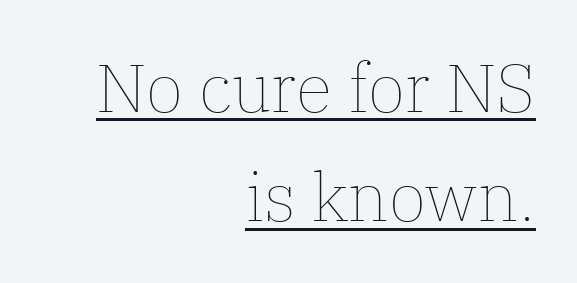
{"italic": "no", "bold": "no", "weight": "thin", "width": "normal", "stroke_contrast": "low", "x_height": "medium", "monospaced": "no", "underline": "yes", "align": "right", "line_spacing": "normal", "line_spacing_ratio": 1.61, "letter_spacing": "normal", "letter_spacing_em": 0.0, "glyph_px": 68}
